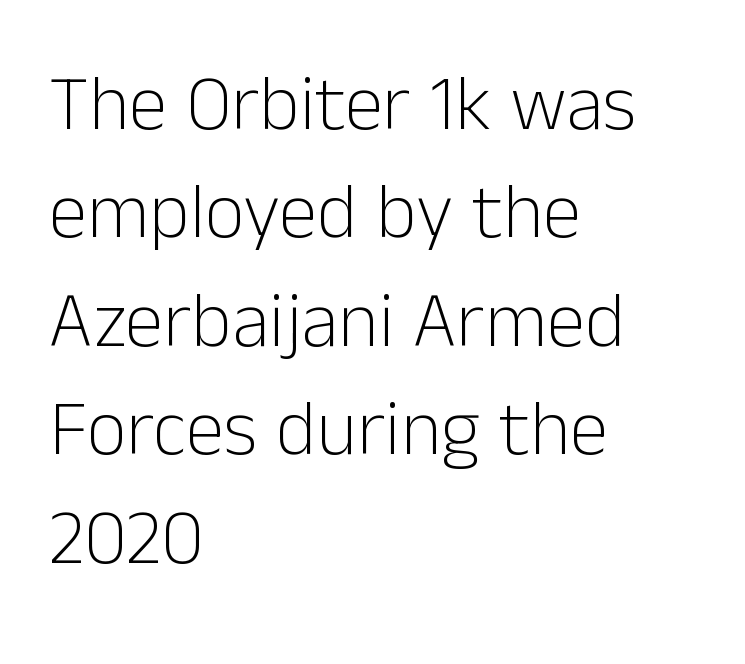
Anything drawn beneath the words? Only blank space. Caption: face not bold, strokes unweighted. Leading: standard. Line starts are locked; line ends wander. In terms of letterspacing, this is plain default setting. Unlike italic type, these characters show no tilt at all.
